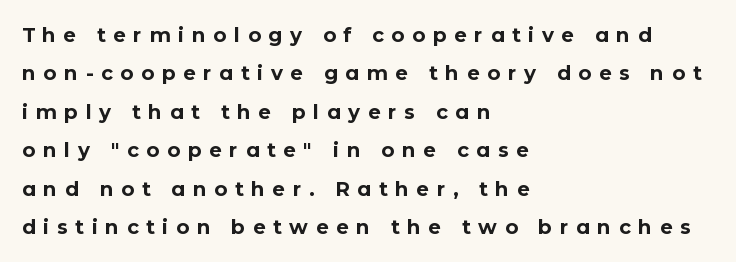
Q: Is the text bold? A: Yes.
Q: Is the text italic (slanted)? A: No, it is upright.
Q: Is the text underlined? A: No.
Q: How is the paragraph aligned? A: Left-aligned.
Q: Is the spacing between letters normal or unusually wide? A: Unusually wide.
Q: Is the spacing between lines tight, normal or loose? A: Loose.
